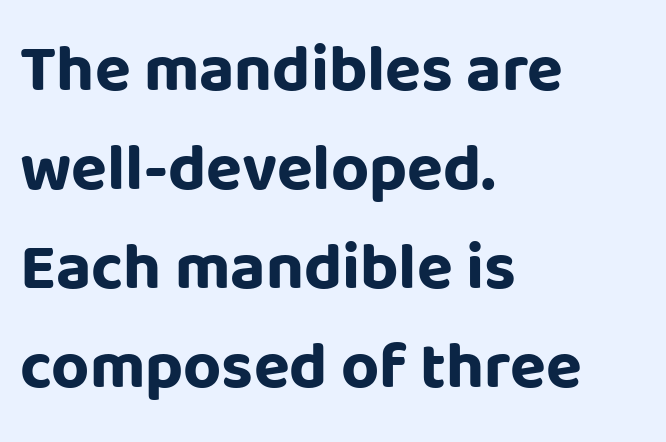
Where is the straight margin? On the left. Clear beneath every line of the passage. No extra tracking has been applied to these lines. Italic? Not at all — the glyphs are vertical. Emphasis by weight is at full strength: bold. This is sans-serif lettering, the kind often seen on screens and signage.
